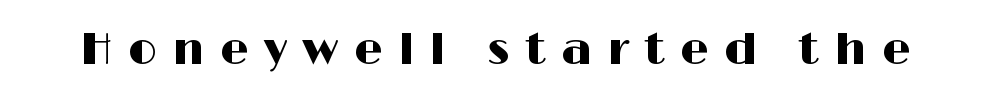
Q: Is the text italic (slanted)? A: No, it is upright.
Q: Is the typeface a serif or a sans-serif typeface? A: Sans-serif.
Q: Is the text underlined? A: No.
Q: Is the spacing between letters normal or unusually wide? A: Unusually wide.
Q: Width (condensed, normal, or wide)? A: Wide.
Q: Stroke contrast? A: High.
Q: x-height? A: Medium.
Q: Monospaced? A: No.
